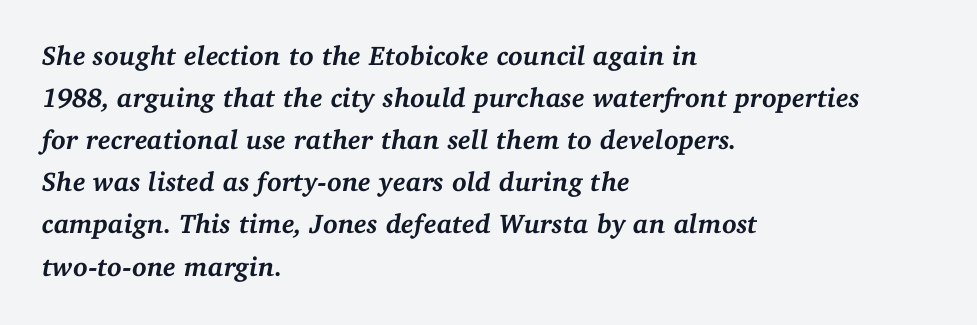
Q: Is the text bold? A: Yes.
Q: Is the text italic (slanted)? A: Yes, it leans right by about 11 degrees.
Q: Is the text underlined? A: No.
Q: How is the paragraph aligned? A: Left-aligned.
Q: Is the spacing between letters normal or unusually wide? A: Normal.
Q: Is the spacing between lines tight, normal or loose? A: Normal.
